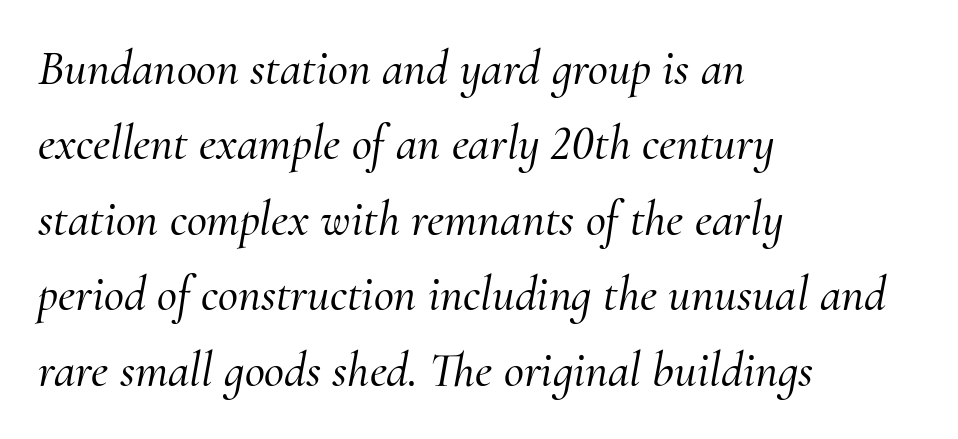
{"serif": "yes", "italic": "yes", "lean": "right", "slant_degrees": 10, "width": "normal", "stroke_contrast": "medium", "x_height": "small", "monospaced": "no", "underline": "no", "align": "left", "line_spacing": "normal", "line_spacing_ratio": 1.54, "letter_spacing": "normal", "letter_spacing_em": 0.0, "glyph_px": 49}
